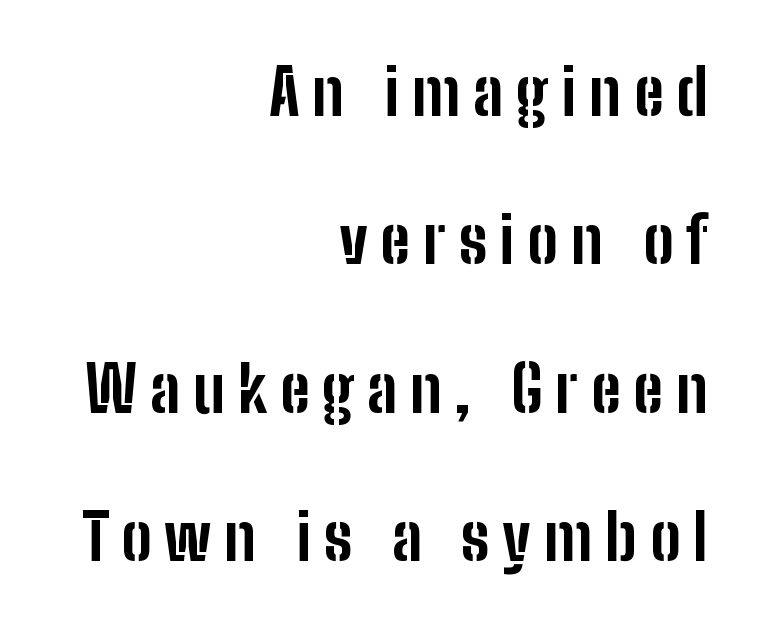
Posture: vertical. Spacing verdict: proportional, widths tailored to each character. Casual observation: everything's shoved over to the right. Words float on clear page, feet unadorned.
